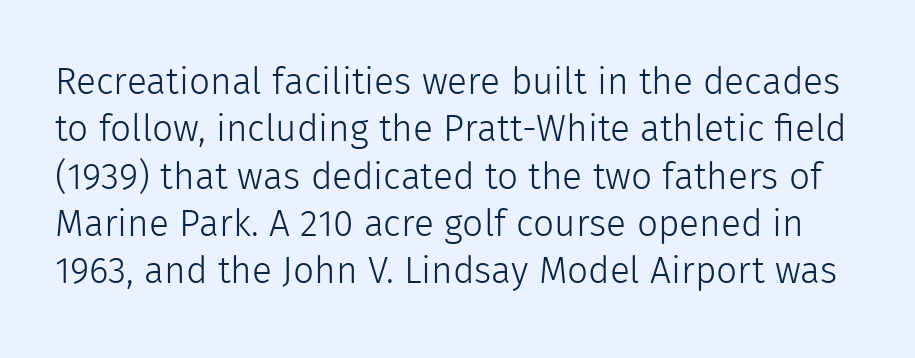
Q: Is the text bold? A: No.
Q: Is the text italic (slanted)? A: No, it is upright.
Q: Is the typeface a serif or a sans-serif typeface? A: Sans-serif.
Q: Is the text underlined? A: No.
Q: Is the spacing between letters normal or unusually wide? A: Normal.
Q: Is the spacing between lines tight, normal or loose? A: Normal.
Q: Width (condensed, normal, or wide)? A: Normal.
Q: x-height? A: Medium.
Q: Monospaced? A: No.
